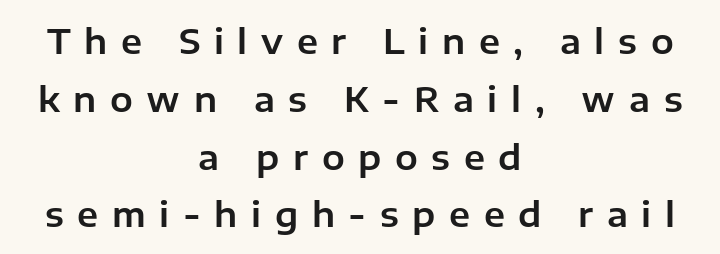
{"serif": "no", "italic": "no", "width": "normal", "stroke_contrast": "low", "x_height": "medium", "monospaced": "no", "underline": "no", "align": "center", "line_spacing": "normal", "line_spacing_ratio": 1.7, "letter_spacing": "wide", "letter_spacing_em": 0.4, "glyph_px": 34}
